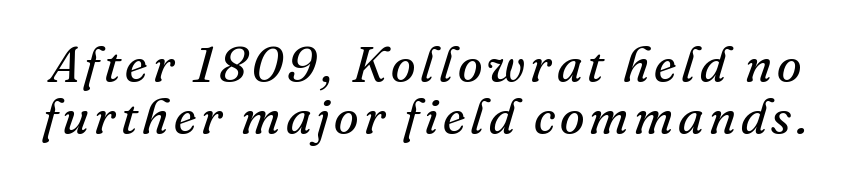
These lines are rendered in a variable-pitch font. Descenders hang freely into open space. These lines huddle together more closely than default settings would place them. The characters are drawn with everyday or finer stroke widths. This sample uses an oblique cut, with every glyph tilted off the vertical.
